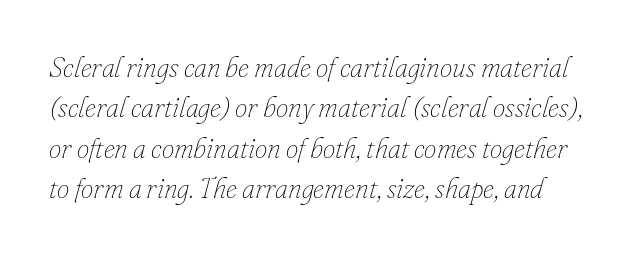
Q: Is the text bold? A: No.
Q: Is the text italic (slanted)? A: Yes, it leans right by about 16 degrees.
Q: Is the text underlined? A: No.
Q: Is the spacing between letters normal or unusually wide? A: Normal.
Q: Is the spacing between lines tight, normal or loose? A: Normal.
Q: Width (condensed, normal, or wide)? A: Normal.
Q: Stroke contrast? A: Low.
Q: x-height? A: Small.
Q: Monospaced? A: No.
